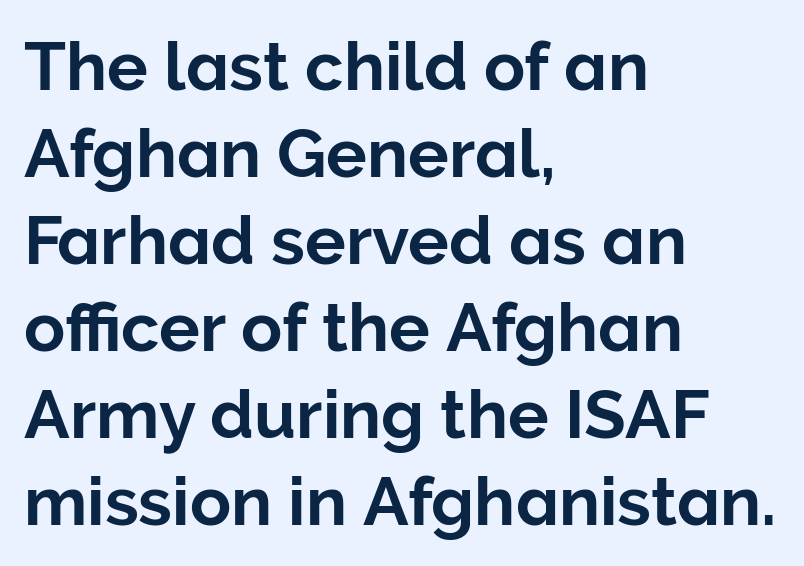
{"serif": "no", "italic": "no", "width": "normal", "stroke_contrast": "low", "x_height": "medium", "monospaced": "no", "underline": "no", "align": "left", "line_spacing": "normal", "line_spacing_ratio": 1.28, "letter_spacing": "normal", "letter_spacing_em": 0.0, "glyph_px": 68}
